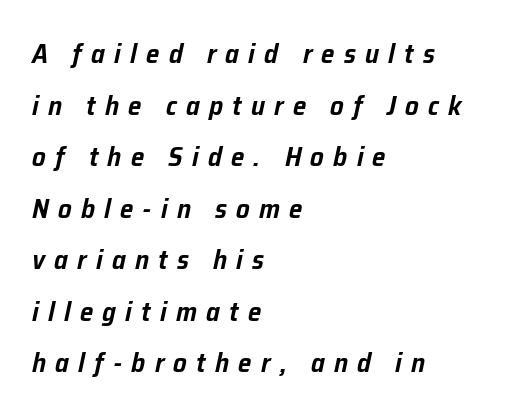
Q: Is the text italic (slanted)? A: Yes, it leans right by about 12 degrees.
Q: Is the text underlined? A: No.
Q: How is the paragraph aligned? A: Left-aligned.
Q: Is the spacing between letters normal or unusually wide? A: Unusually wide.
Q: Is the spacing between lines tight, normal or loose? A: Loose.
